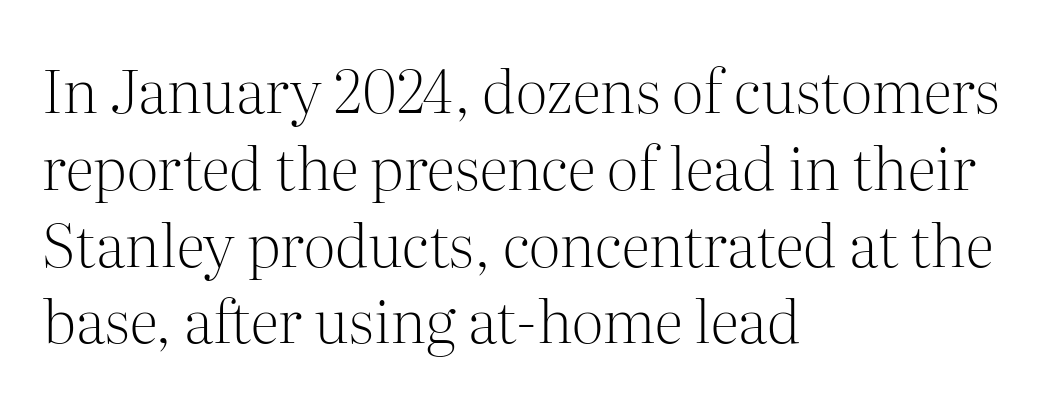
Q: Is the text bold? A: No.
Q: Is the text italic (slanted)? A: No, it is upright.
Q: Is the typeface a serif or a sans-serif typeface? A: Serif.
Q: Is the text underlined? A: No.
Q: How is the paragraph aligned? A: Left-aligned.
Q: Is the spacing between letters normal or unusually wide? A: Normal.
Q: Is the spacing between lines tight, normal or loose? A: Normal.
Q: Width (condensed, normal, or wide)? A: Normal.
Q: Stroke contrast? A: Medium.
Q: x-height? A: Medium.
Q: Monospaced? A: No.
